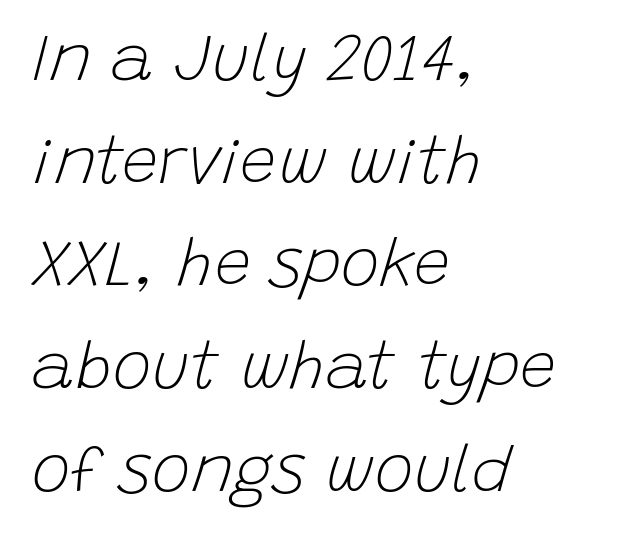
Q: Is the text bold? A: No.
Q: Is the text italic (slanted)? A: Yes, it leans right by about 15 degrees.
Q: Is the text underlined? A: No.
Q: How is the paragraph aligned? A: Left-aligned.
Q: Is the spacing between letters normal or unusually wide? A: Normal.
Q: Is the spacing between lines tight, normal or loose? A: Normal.
Q: Width (condensed, normal, or wide)? A: Normal.
Q: Stroke contrast? A: Low.
Q: x-height? A: Large.
Q: Monospaced? A: No.
